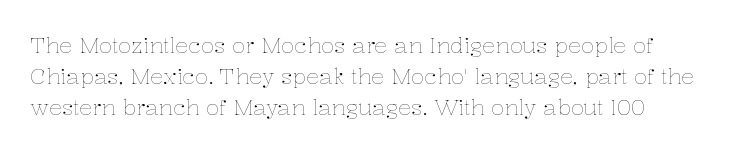
The line texture is even and compact thanks to regular tracking. Weight: not bold — regular or lighter. Bare-footed words on every line. Italic: no, the glyphs are upright roman. Normally led — the rows are evenly, conventionally spaced.
